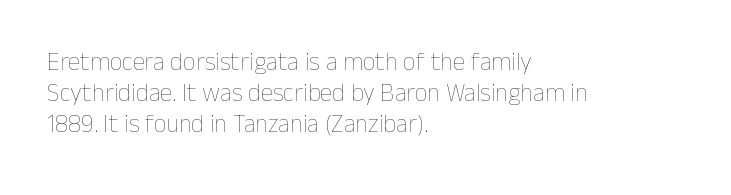
The image shows 25 px text type, upright; set left-aligned, normal line spacing (1.25x), normal letter spacing, not underlined.
